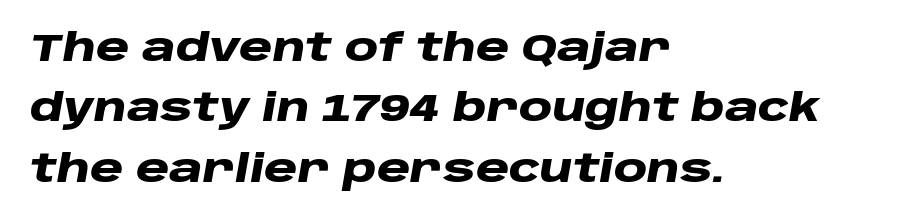
Q: Is the text bold? A: Yes.
Q: Is the text italic (slanted)? A: Yes, it leans right by about 10 degrees.
Q: Is the text underlined? A: No.
Q: How is the paragraph aligned? A: Left-aligned.
Q: Is the spacing between letters normal or unusually wide? A: Normal.
Q: Is the spacing between lines tight, normal or loose? A: Normal.
Q: Width (condensed, normal, or wide)? A: Wide.
Q: Stroke contrast? A: Low.
Q: x-height? A: Large.
Q: Monospaced? A: No.
